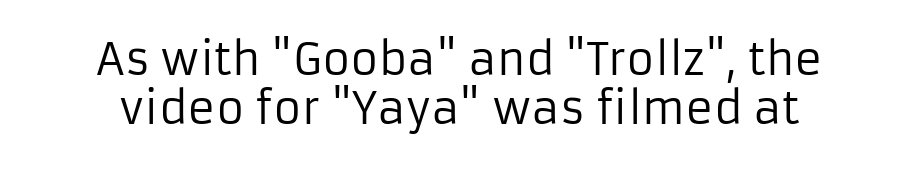
{"serif": "no", "italic": "no", "bold": "no", "weight": "regular", "width": "normal", "stroke_contrast": "low", "x_height": "medium", "monospaced": "no", "underline": "no", "line_spacing": "tight", "line_spacing_ratio": 1.15, "letter_spacing": "normal", "letter_spacing_em": 0.0, "glyph_px": 43}
